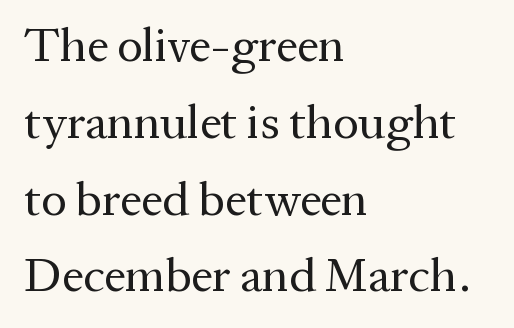
This is serif lettering, the kind often seen in printed books. The letterforms sit at book weight or below. There is no visible air inserted between adjacent glyphs. Line starts are locked; line ends wander. The passage shown is typed in a proportional face where columns would drift.
